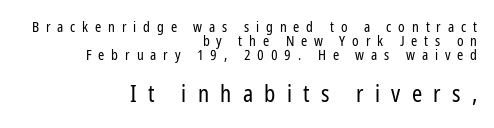
The letters in the lower block stand taller than those in the block above. The type is letterspaced generously, with wide tracking. Vertical spacing — tight. The weight would be labelled regular, book, light, or lighter still. A flush-right, rag-left setting is used for this passage. The gap between lines stays unmarked.
